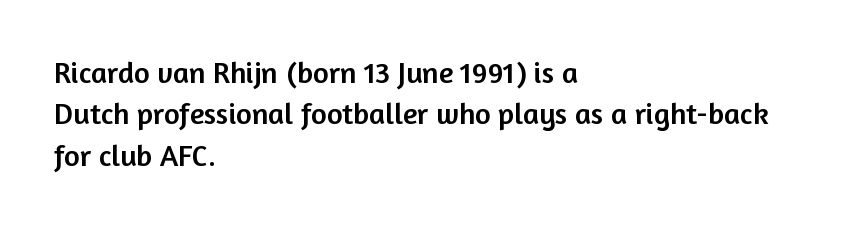
The image shows 30 px sans-serif type, upright; set left-aligned, normal line spacing (1.38x), normal letter spacing, not underlined; low stroke contrast and a medium x-height.
